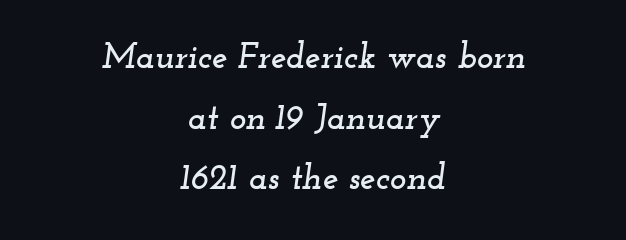
The image shows 35 px wide serif type, italic (leaning right); set centered, line spacing 1.73x, normal letter spacing, not underlined; low stroke contrast and a small x-height.
